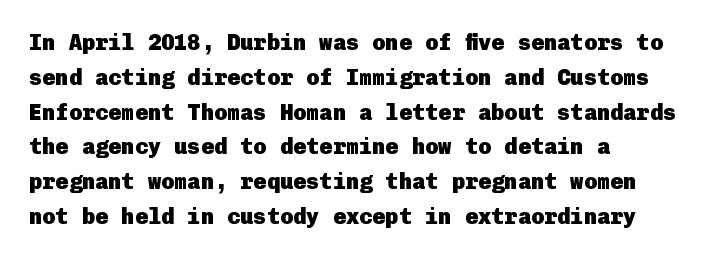
The image shows 22 px bold type, upright; set left-aligned, normal line spacing (1.58x), normal letter spacing, not underlined.
